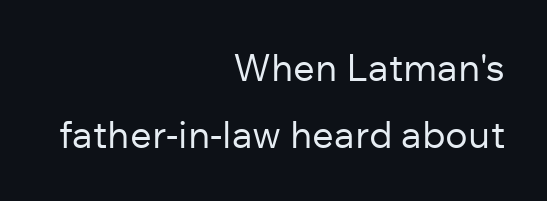
{"serif": "no", "italic": "no", "bold": "no", "weight": "regular", "width": "normal", "stroke_contrast": "low", "x_height": "medium", "monospaced": "no", "underline": "no", "align": "right", "line_spacing_ratio": 1.77, "letter_spacing": "normal", "letter_spacing_em": 0.0, "glyph_px": 38}
